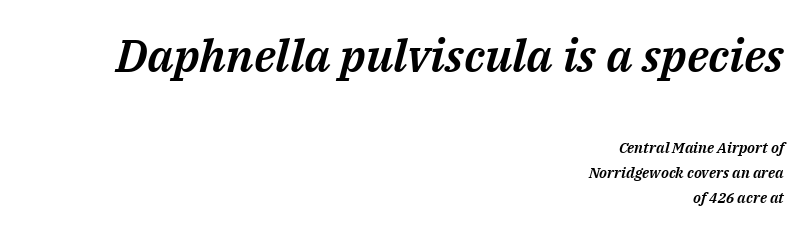
{"italic": "yes", "lean": "right", "slant_degrees": 14, "width": "normal", "stroke_contrast": "medium", "x_height": "medium", "monospaced": "no", "underline": "no", "align": "right", "line_spacing": "normal", "line_spacing_ratio": 1.66, "letter_spacing": "normal", "letter_spacing_em": 0.0, "larger_block": "first", "size_ratio": 3.07, "glyph_px": 46}
